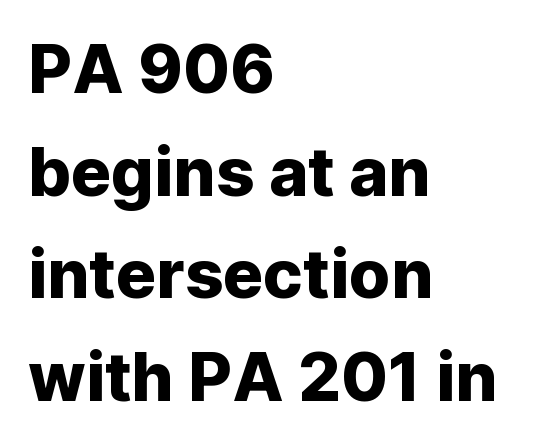
The font's upright variant was chosen for this text. Typographically, this falls in the sans-serif category. The letters sit at their default tracking, neither squeezed nor spread. Honestly, the row spacing looks completely unremarkable. Line beginnings align vertically; line endings do not. The passage shown is typed in a proportional face where columns would drift.
